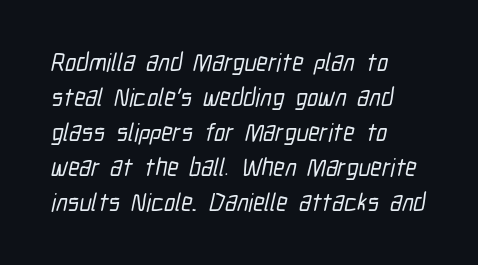
The space beneath each line is pristine and unruled. Short and long lines alike share a common starting point at left. Interline gaps are of average width in this sample. The type is set solid horizontally, with unmodified tracking.
